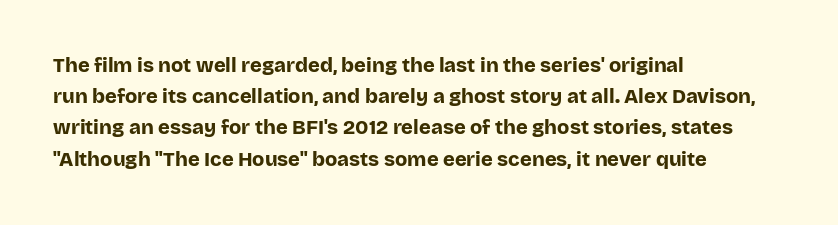
Beneath every word, the page is bare. The letterforms sit shoulder to shoulder at normal distance. The typesetter chose a ragged-right arrangement here. What weight is shown? A full bold with thick strokes.
